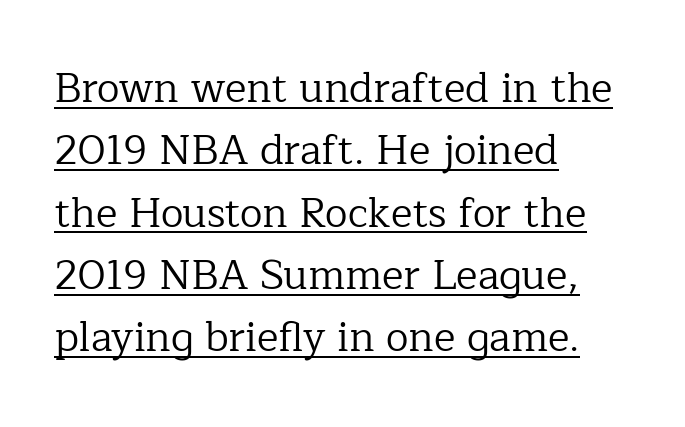
In terms of letterspacing, this is plain default setting. Honestly, the row spacing looks completely unremarkable. Heaviness? Minimal to ordinary, like unemphasized prose. Does the copy run flush right? No — it runs flush left. The typography opts for an upright posture over an oblique one.
